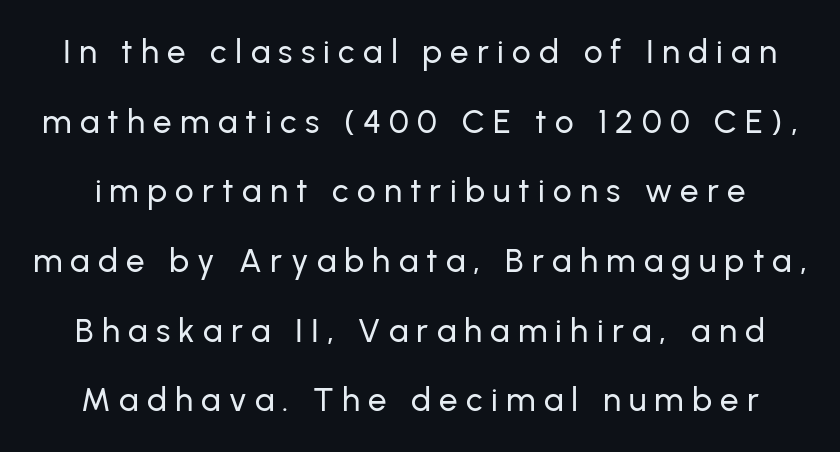
The image shows 33 px sans-serif type, upright; set loose line spacing (2.11x), unusually wide letter spacing (+0.25 em), not underlined; low stroke contrast and a medium x-height.
